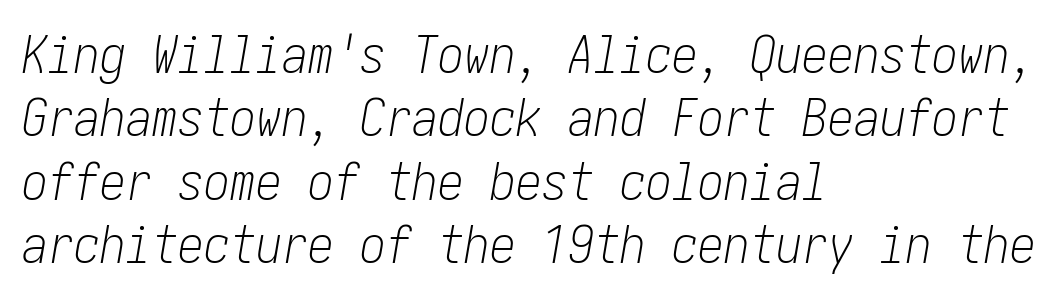
{"italic": "yes", "lean": "right", "slant_degrees": 10, "bold": "no", "weight": "light", "width": "condensed", "stroke_contrast": "low", "x_height": "medium", "underline": "no", "align": "left", "line_spacing_ratio": 1.22, "letter_spacing": "normal", "letter_spacing_em": 0.0, "glyph_px": 52}
